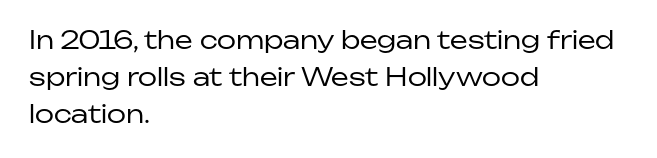
Q: Is the text bold? A: No.
Q: Is the text italic (slanted)? A: No, it is upright.
Q: Is the text underlined? A: No.
Q: How is the paragraph aligned? A: Left-aligned.
Q: Is the spacing between letters normal or unusually wide? A: Normal.
Q: Is the spacing between lines tight, normal or loose? A: Normal.
